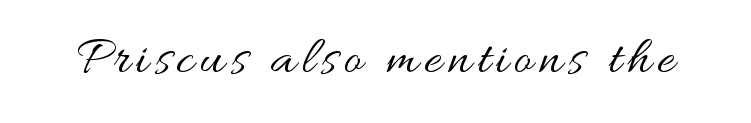
Q: Is the text bold? A: No.
Q: Is the text italic (slanted)? A: Yes.
Q: Is the text underlined? A: No.
Q: Width (condensed, normal, or wide)? A: Wide.
Q: Stroke contrast? A: Medium.
Q: x-height? A: Small.
Q: Monospaced? A: No.
